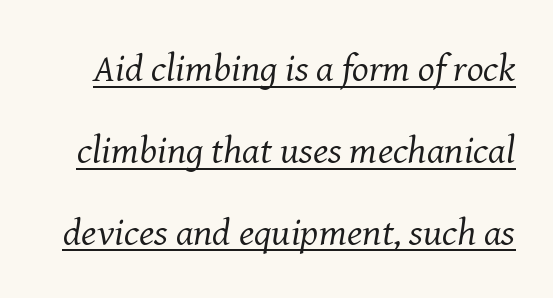
The image shows 39 px regular-weight serif type, italic (leaning right); set loose line spacing (2.1x), normal letter spacing, underlined; medium stroke contrast and a medium x-height.
